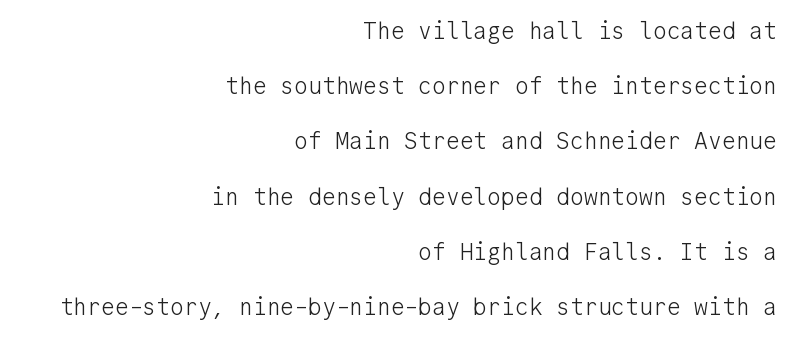
{"italic": "no", "bold": "no", "underline": "no", "align": "right", "line_spacing": "loose", "line_spacing_ratio": 2.4, "letter_spacing": "normal", "letter_spacing_em": 0.0, "glyph_px": 23}
